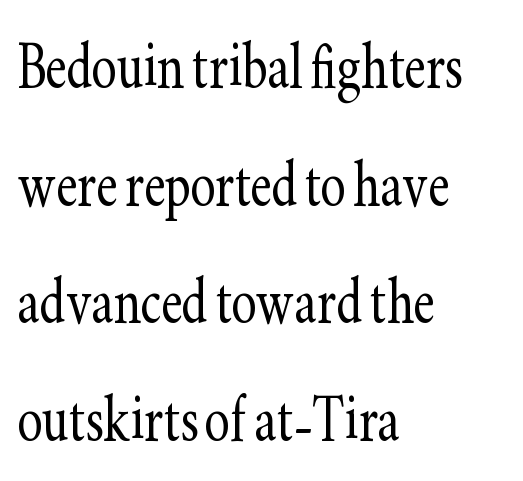
Q: Is the text bold? A: No.
Q: Is the text italic (slanted)? A: No, it is upright.
Q: Is the typeface a serif or a sans-serif typeface? A: Serif.
Q: Is the text underlined? A: No.
Q: How is the paragraph aligned? A: Left-aligned.
Q: Is the spacing between letters normal or unusually wide? A: Normal.
Q: Is the spacing between lines tight, normal or loose? A: Normal.
Q: Width (condensed, normal, or wide)? A: Condensed.
Q: Stroke contrast? A: Low.
Q: x-height? A: Small.
Q: Monospaced? A: No.
